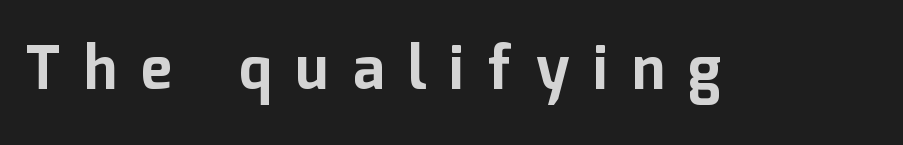
Q: Is the text bold? A: Yes.
Q: Is the text italic (slanted)? A: No, it is upright.
Q: Is the typeface a serif or a sans-serif typeface? A: Sans-serif.
Q: Is the text underlined? A: No.
Q: Is the spacing between letters normal or unusually wide? A: Unusually wide.
Q: Width (condensed, normal, or wide)? A: Normal.
Q: Stroke contrast? A: Low.
Q: x-height? A: Medium.
Q: Monospaced? A: No.
